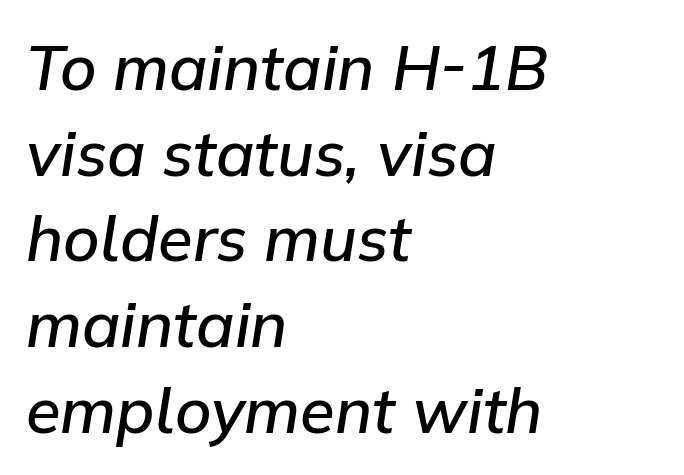
The image shows 63 px semibold type, italic (leaning right); set left-aligned, normal line spacing (1.36x), normal letter spacing, not underlined; low stroke contrast and a medium x-height.
